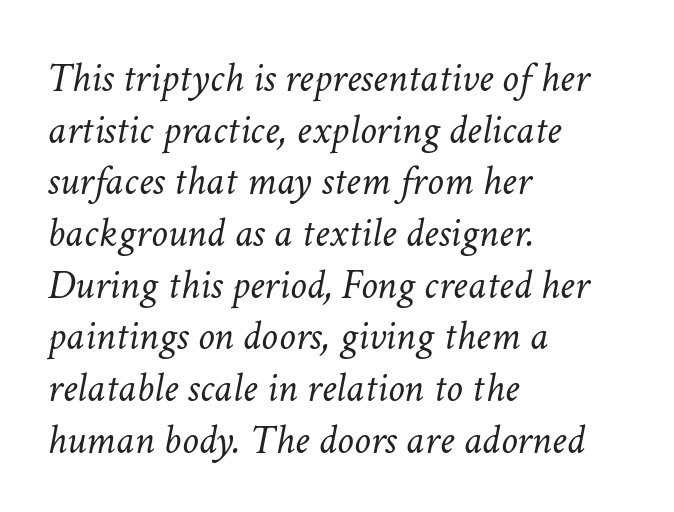
Q: Is the text bold? A: No.
Q: Is the text italic (slanted)? A: Yes, it leans right by about 11 degrees.
Q: Is the text underlined? A: No.
Q: How is the paragraph aligned? A: Left-aligned.
Q: Is the spacing between letters normal or unusually wide? A: Normal.
Q: Width (condensed, normal, or wide)? A: Normal.
Q: Stroke contrast? A: Low.
Q: x-height? A: Medium.
Q: Monospaced? A: No.
